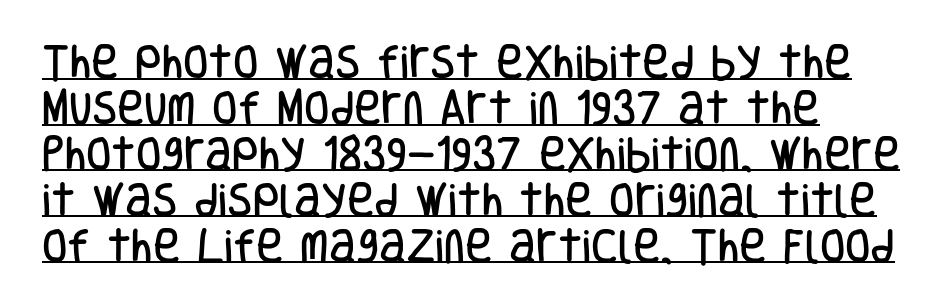
Q: Is the text italic (slanted)? A: No, it is upright.
Q: Is the typeface a serif or a sans-serif typeface? A: Sans-serif.
Q: Is the text underlined? A: Yes.
Q: How is the paragraph aligned? A: Left-aligned.
Q: Is the spacing between letters normal or unusually wide? A: Normal.
Q: Width (condensed, normal, or wide)? A: Condensed.
Q: Stroke contrast? A: Low.
Q: x-height? A: Large.
Q: Monospaced? A: No.
